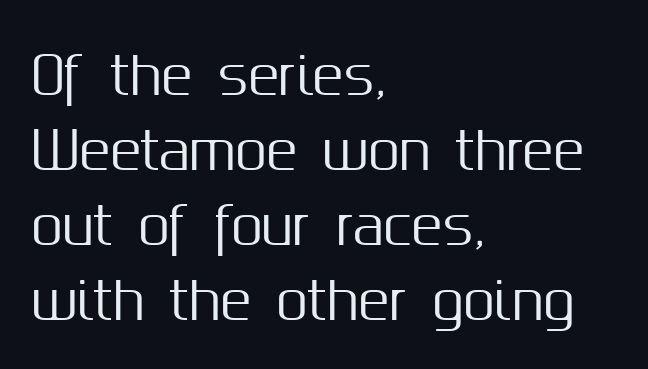
{"serif": "no", "italic": "no", "width": "normal", "stroke_contrast": "medium", "x_height": "medium", "monospaced": "no", "underline": "no", "align": "left", "line_spacing": "normal", "line_spacing_ratio": 1.47, "letter_spacing": "normal", "letter_spacing_em": 0.0, "glyph_px": 51}
